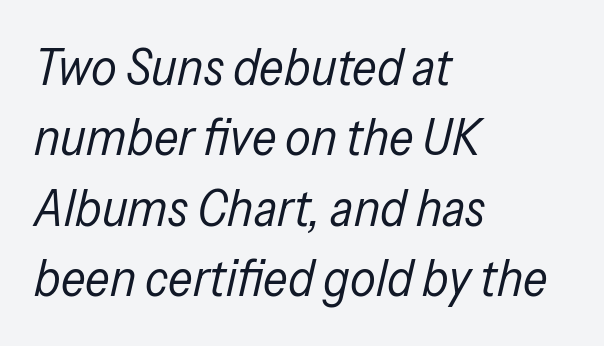
Q: Is the text bold? A: No.
Q: Is the text italic (slanted)? A: Yes, it leans right by about 13 degrees.
Q: Is the text underlined? A: No.
Q: How is the paragraph aligned? A: Left-aligned.
Q: Is the spacing between letters normal or unusually wide? A: Normal.
Q: Is the spacing between lines tight, normal or loose? A: Normal.
Q: Width (condensed, normal, or wide)? A: Condensed.
Q: Stroke contrast? A: Low.
Q: x-height? A: Medium.
Q: Monospaced? A: No.
